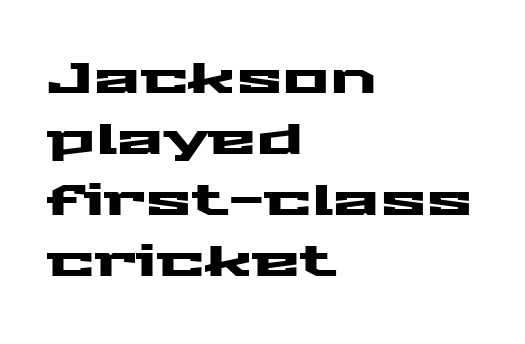
Quick note: interline space is typical. The gap between lines stays unmarked. How are the letters spaced? Ordinarily, with no added tracking. Each letter keeps its own natural width here, so spacing adapts to shape. Nothing sits at the stroke ends, so this counts as sans-serif. The text block is weighted toward the left margin, trailing off unevenly rightward.
